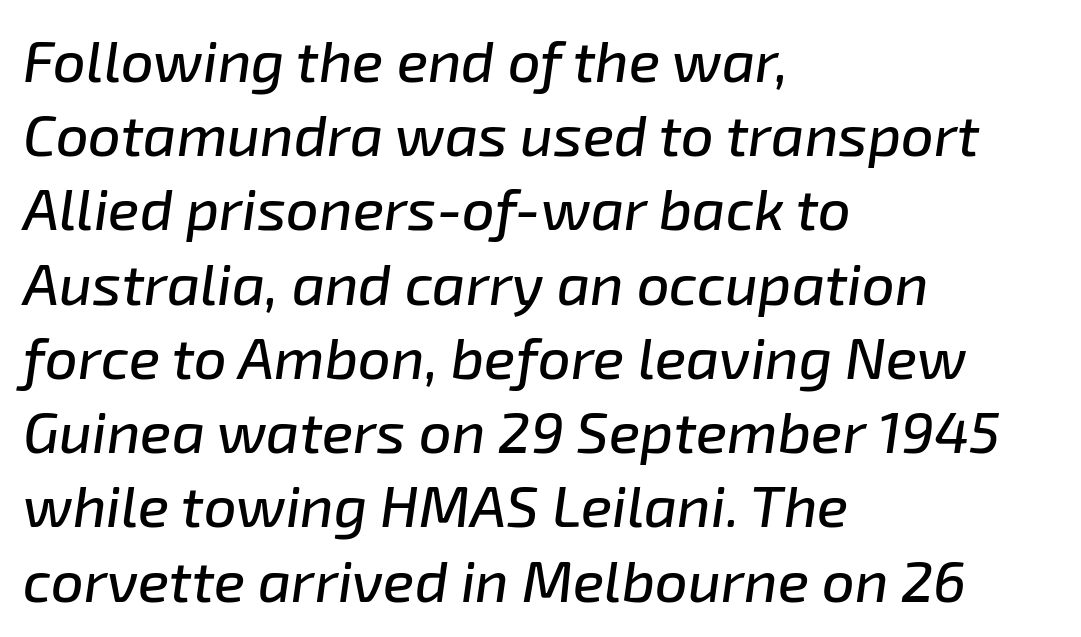
Q: Is the text italic (slanted)? A: Yes, it leans right by about 8 degrees.
Q: Is the text underlined? A: No.
Q: How is the paragraph aligned? A: Left-aligned.
Q: Is the spacing between letters normal or unusually wide? A: Normal.
Q: Is the spacing between lines tight, normal or loose? A: Normal.
Q: Width (condensed, normal, or wide)? A: Normal.
Q: Stroke contrast? A: Low.
Q: x-height? A: Medium.
Q: Monospaced? A: No.
